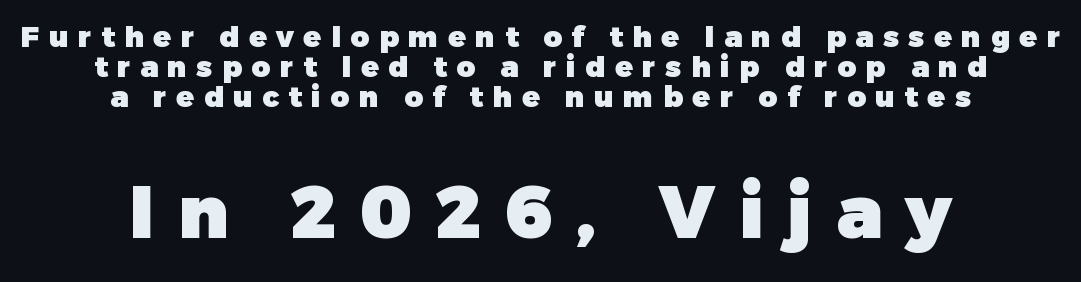
The whitespace from short lines is split evenly between both sides. Leading is clearly below the norm, producing a dense column. The area under the type is left untouched. Larger block? The one below; the one above is distinctly smaller.
